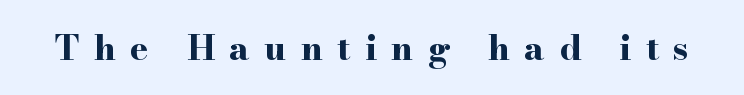
Q: Is the text bold? A: Yes.
Q: Is the text italic (slanted)? A: No, it is upright.
Q: Is the typeface a serif or a sans-serif typeface? A: Serif.
Q: Is the text underlined? A: No.
Q: Is the spacing between letters normal or unusually wide? A: Unusually wide.
Q: Width (condensed, normal, or wide)? A: Wide.
Q: Stroke contrast? A: High.
Q: x-height? A: Small.
Q: Monospaced? A: No.
